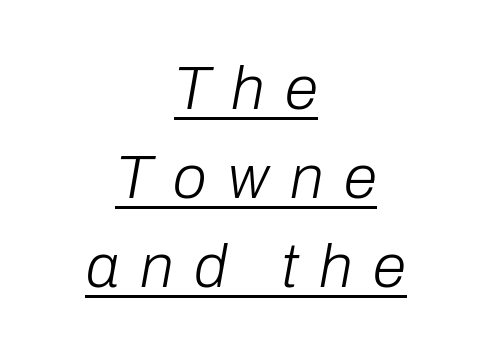
{"italic": "yes", "lean": "right", "slant_degrees": 10, "bold": "no", "weight": "light", "width": "normal", "stroke_contrast": "low", "x_height": "medium", "monospaced": "no", "underline": "yes", "align": "center", "line_spacing": "normal", "line_spacing_ratio": 1.46, "letter_spacing": "wide", "letter_spacing_em": 0.34, "glyph_px": 61}
